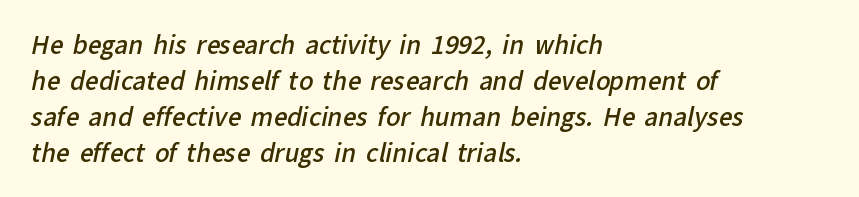
The image shows 24 px text type; set left-aligned, normal line spacing (1.5x), normal letter spacing, not underlined.
